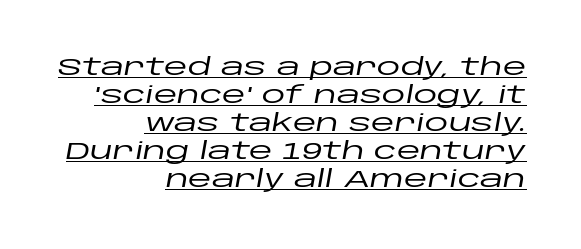
{"italic": "yes", "lean": "right", "slant_degrees": 10, "underline": "yes", "align": "right", "line_spacing_ratio": 1.17, "letter_spacing": "normal", "letter_spacing_em": 0.0, "glyph_px": 24}
